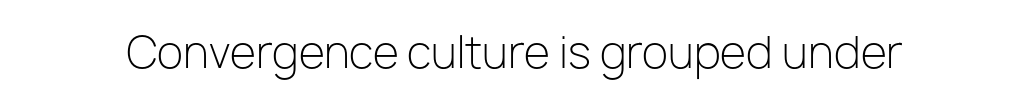
The image shows 43 px light sans-serif type, upright; set normal letter spacing, not underlined; low stroke contrast and a medium x-height.
